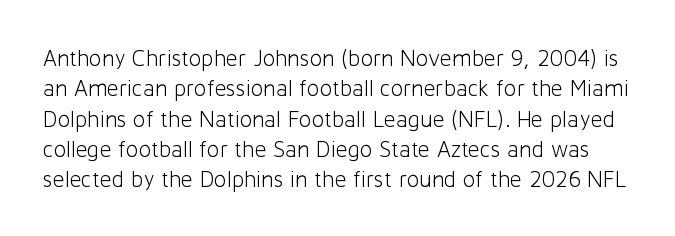
{"italic": "no", "bold": "no", "underline": "no", "line_spacing": "normal", "line_spacing_ratio": 1.32, "letter_spacing": "normal", "letter_spacing_em": 0.0, "glyph_px": 23}
